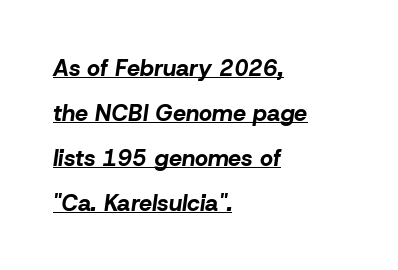
The image shows 23 px bold type, italic (leaning right); set left-aligned, loose line spacing (1.95x), normal letter spacing, underlined.
